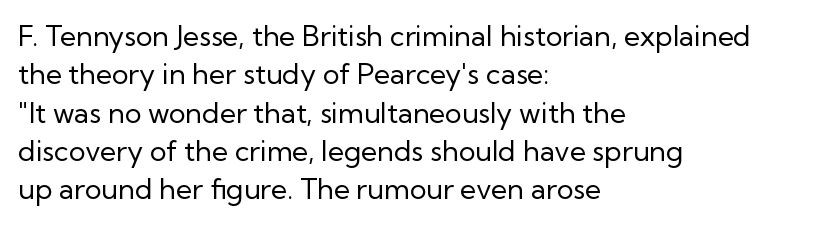
The image shows 28 px regular-weight sans-serif type, upright; set left-aligned, normal line spacing (1.37x), normal letter spacing, not underlined; low stroke contrast and a medium x-height.
